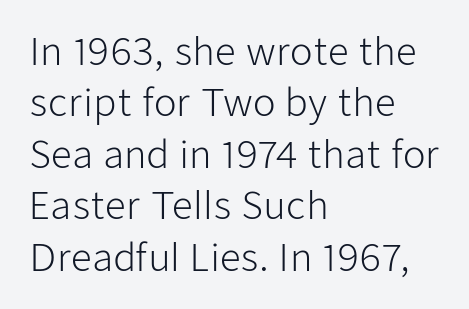
The image shows 37 px light sans-serif type, upright; set left-aligned, normal line spacing (1.39x), normal letter spacing, not underlined; low stroke contrast and a medium x-height.
